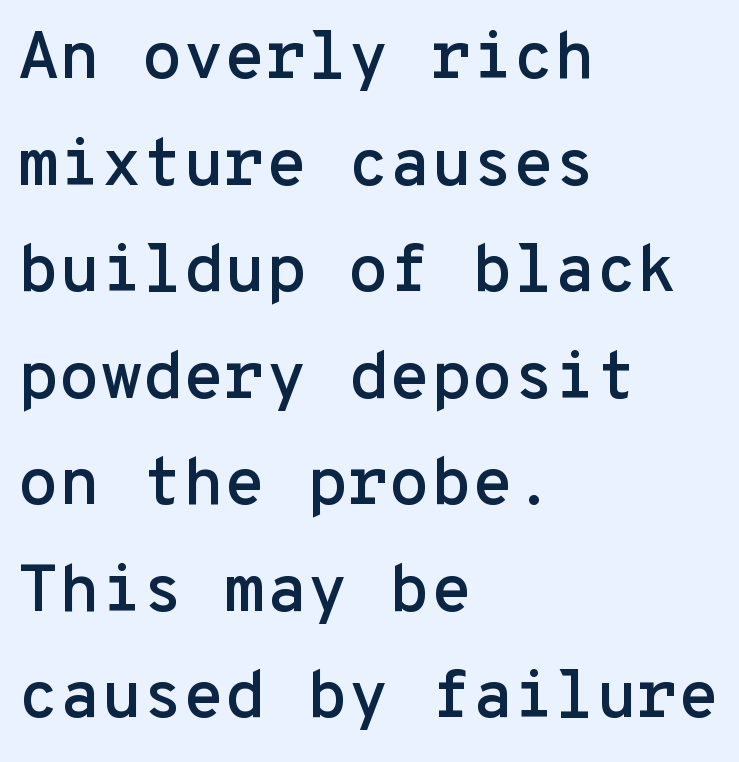
The image shows 67 px sans-serif type, upright, monospaced; set left-aligned, normal line spacing (1.59x), normal letter spacing, not underlined; low stroke contrast and a medium x-height.
